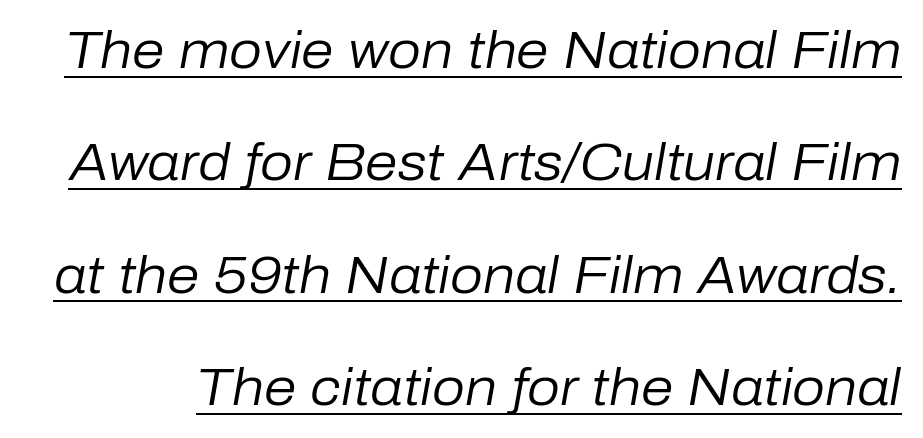
Students, observe: this is what heavily led, spacious text looks like. Decoration check: the copy is underlined. Caption: face not bold, strokes unweighted. The passage shown is typed in a proportional face where columns would drift. The axis of the letterforms is tilted away from vertical. The passage shown has conventional tracking throughout.
